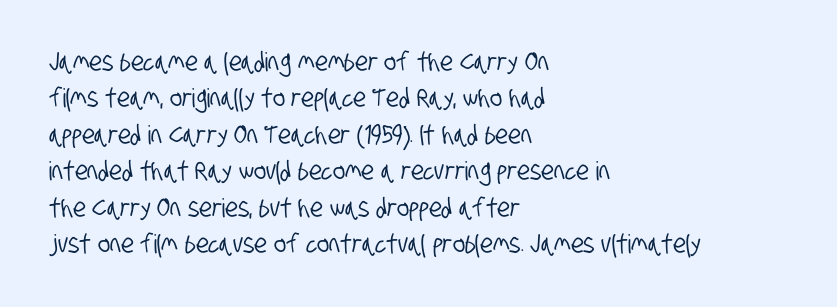
The image shows 26 px text type; set left-aligned, normal line spacing (1.4x), normal letter spacing, not underlined.
